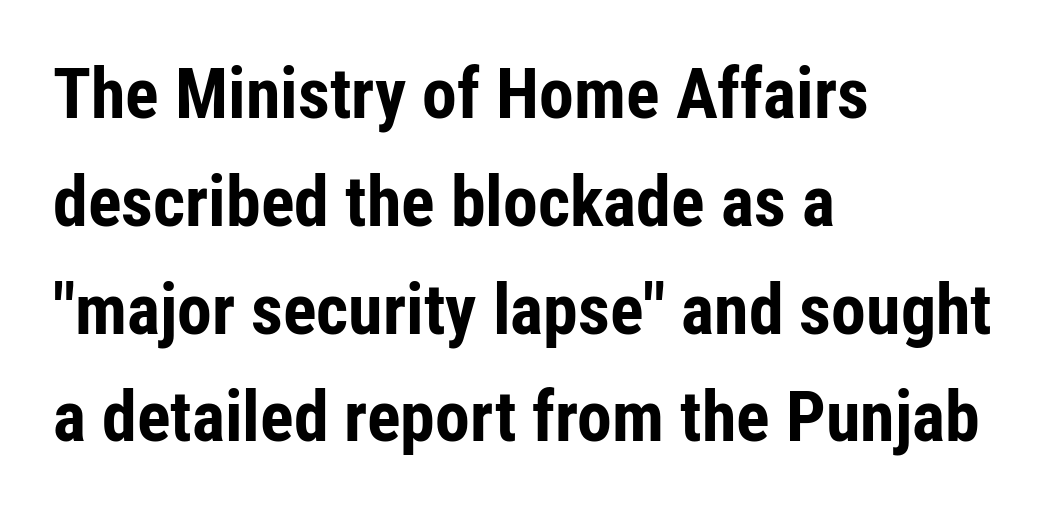
{"serif": "no", "italic": "no", "bold": "yes", "weight": "bold", "width": "condensed", "stroke_contrast": "low", "x_height": "medium", "monospaced": "no", "underline": "no", "align": "left", "line_spacing": "normal", "line_spacing_ratio": 1.54, "letter_spacing": "normal", "letter_spacing_em": 0.0, "glyph_px": 70}
